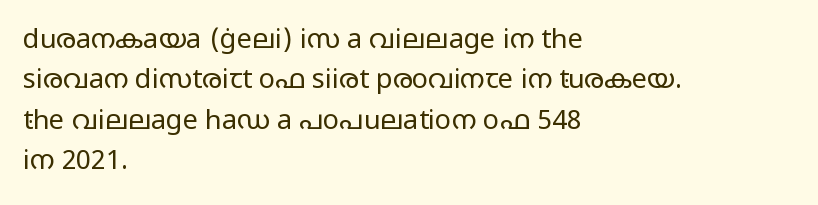
The passage shown stacks its lines at a standard gap. Students, note that the glyphs here touch the page at normal intervals. This reads as an unemphasized weight, regular at the heaviest. Typeset ragged right — the left edge is the straight one. No italicization has been applied; the sample stays upright.
